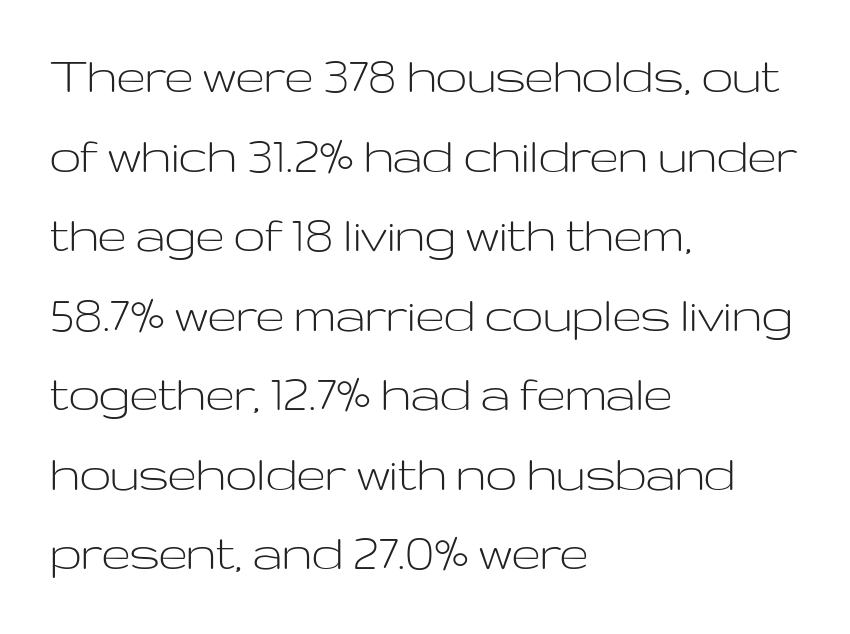
{"serif": "no", "italic": "no", "bold": "no", "weight": "light", "width": "wide", "stroke_contrast": "low", "x_height": "medium", "monospaced": "no", "underline": "no", "align": "left", "line_spacing": "normal", "line_spacing_ratio": 1.42, "letter_spacing": "normal", "letter_spacing_em": 0.0, "glyph_px": 56}
